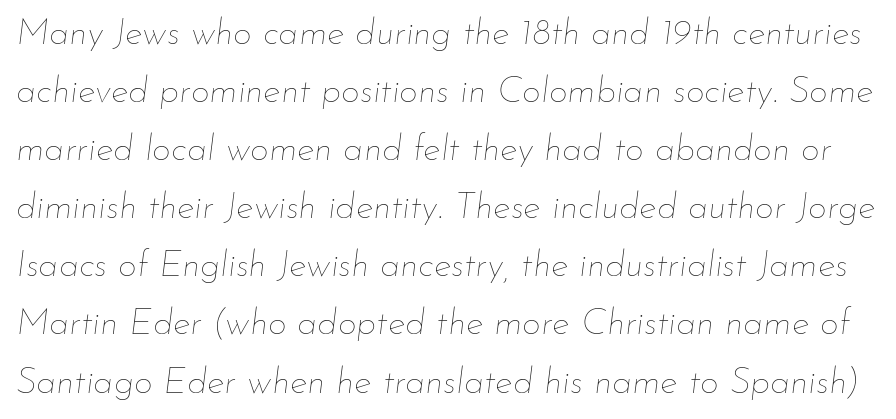
Q: Is the text bold? A: No.
Q: Is the text italic (slanted)? A: Yes, it leans right by about 7 degrees.
Q: Is the text underlined? A: No.
Q: Is the spacing between letters normal or unusually wide? A: Normal.
Q: Is the spacing between lines tight, normal or loose? A: Normal.
Q: Width (condensed, normal, or wide)? A: Normal.
Q: Stroke contrast? A: Low.
Q: x-height? A: Small.
Q: Monospaced? A: No.
